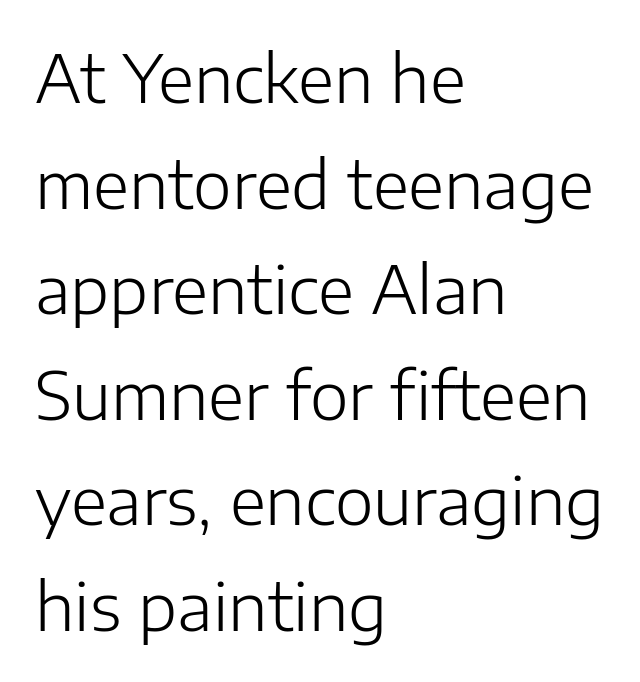
Spacing verdict: proportional, widths tailored to each character. Typeset ragged right — the left edge is the straight one. What stands out about the letter spacing? Nothing — it is the standard amount. No feet cap the strokes, marking this as sans-serif type. This block has exactly the height ordinary leading produces.
